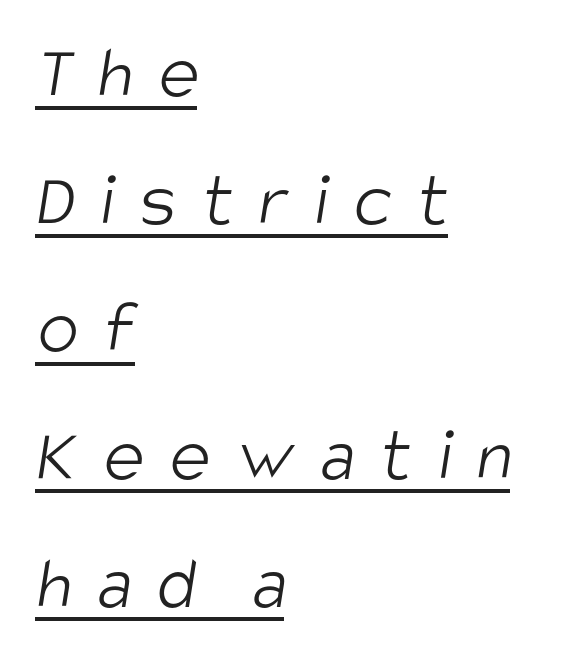
The designer left line spacing at the default. The face used here is rendered with a markedly widened letterfit. Spacing verdict: proportional, widths tailored to each character. All the whitespace from short lines collects on the right. This reads as an unemphasized weight, regular at the heaviest. The rendering uses the underline text-decoration.
